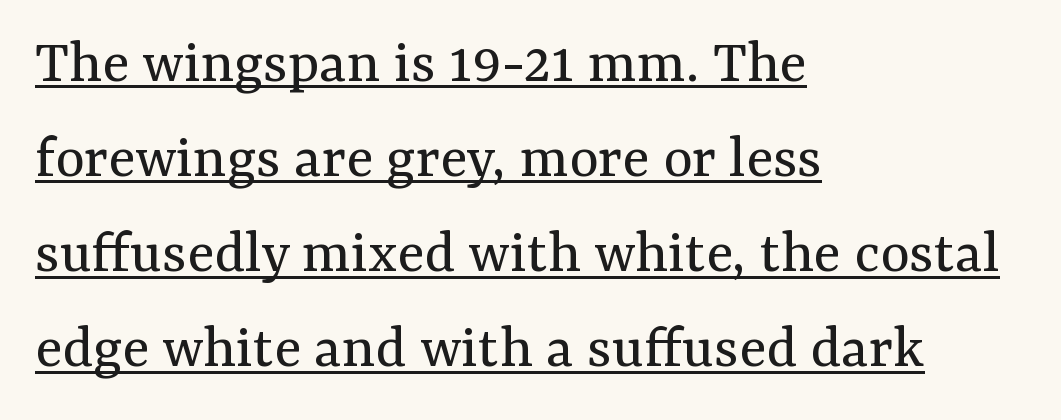
Characters remain perfectly vertical along every line. You can tell from the footed stems that serif type was used. Spacing verdict: proportional, widths tailored to each character. This sample carries an underscore along the baseline area. Horizontal alignment here is leftward, the default for most running prose.
